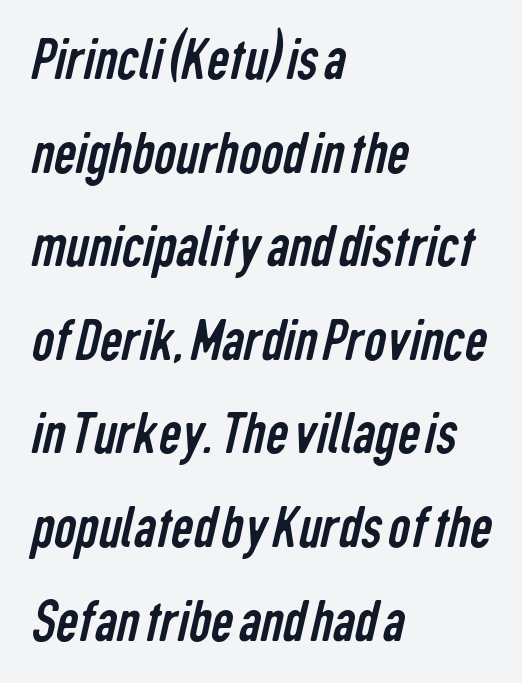
Looks like regular typesetting: each glyph gets only the width it needs. In CSS terms this would be text-align: left. Note: no serifs on the glyphs. Stroke thickness stays within the range of a standard reading face or lighter.
